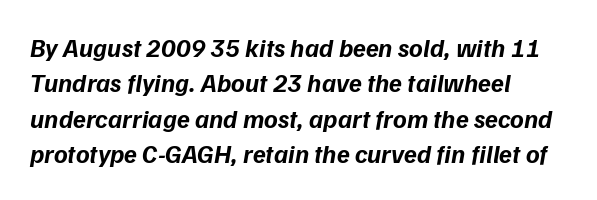
The image shows 26 px bold type, italic (leaning right); set left-aligned, normal line spacing (1.36x), normal letter spacing, not underlined.
